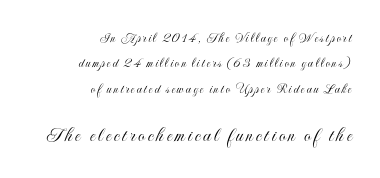
Q: Is the text italic (slanted)? A: Yes.
Q: Is the text underlined? A: No.
Q: How is the paragraph aligned? A: Right-aligned.
Q: Which block of text is set in a larger size, the first (top) or the second (bottom)? A: The second (bottom) one.
